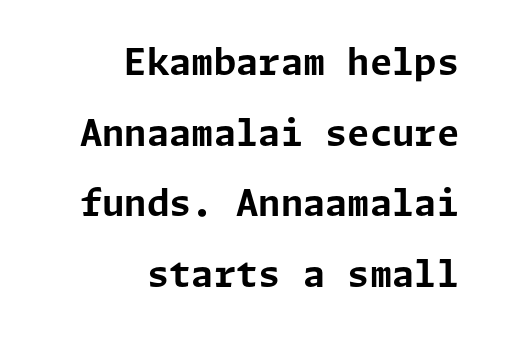
These lines were composed using upright roman letters. Lines of text with bare space underneath. Each line ends at the same right margin while the left side varies. Strokes here are thick enough to call this a true bold. The face used here is rendered with its standard letterfit. Nothing sits at the stroke ends, so this counts as sans-serif.
